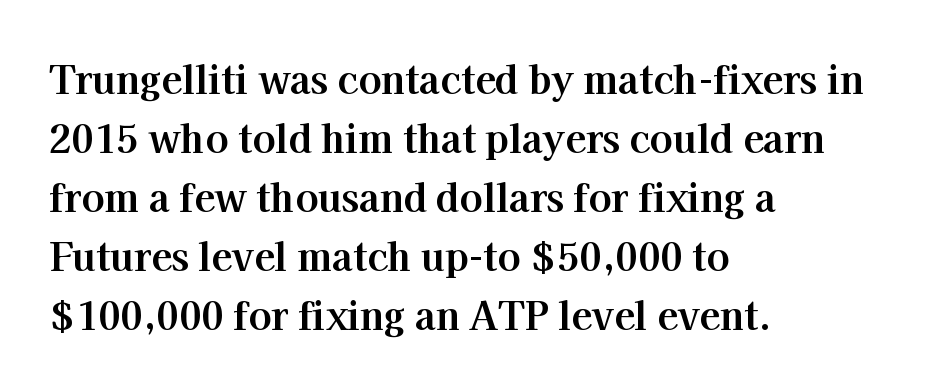
The axis of the letterforms is exactly vertical. The rendering uses natural spacing where letterforms have individual widths. Students, observe: this is what conventionally led text looks like. Short note: letters normally spaced.
